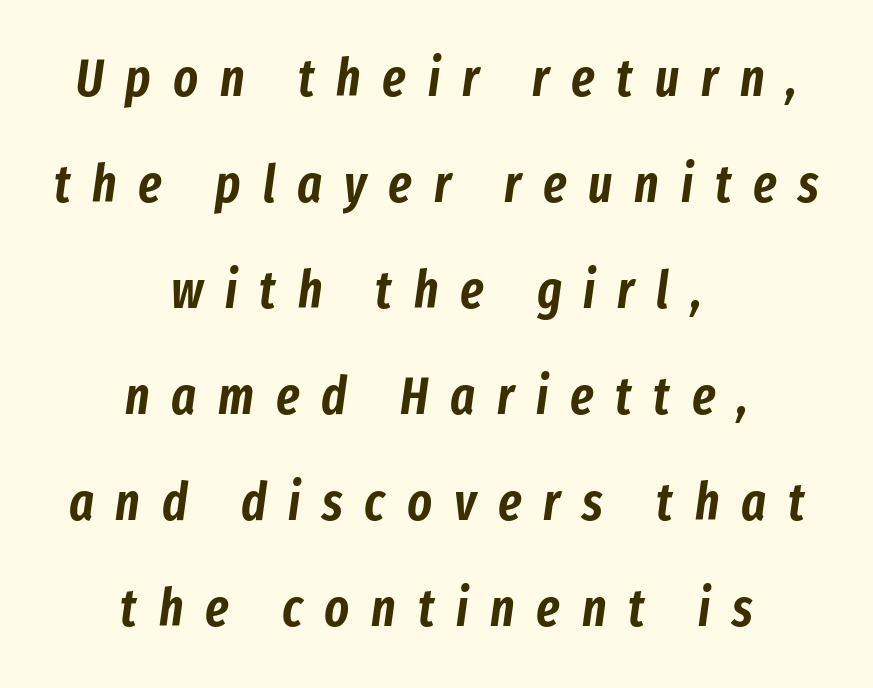
The image shows 52 px condensed type, italic (leaning right); set centered, loose line spacing (2.04x), unusually wide letter spacing (+0.42 em), not underlined; low stroke contrast and a medium x-height.
